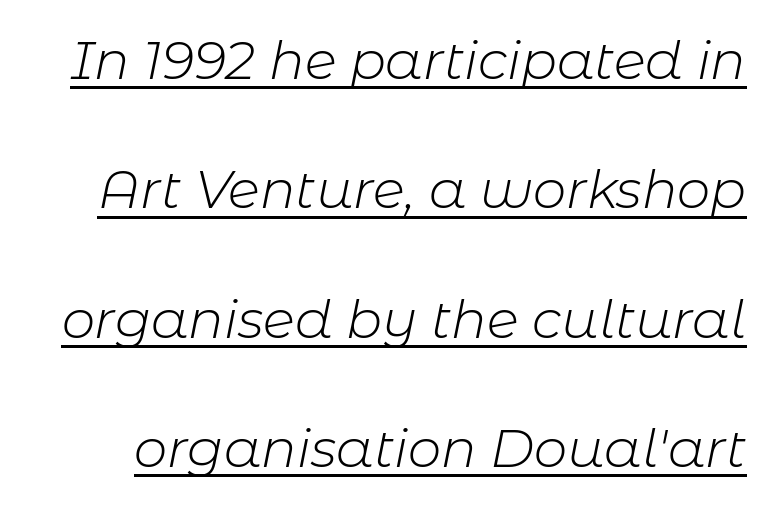
{"italic": "yes", "lean": "right", "slant_degrees": 11, "bold": "no", "weight": "light", "width": "normal", "stroke_contrast": "low", "x_height": "medium", "monospaced": "no", "underline": "yes", "line_spacing": "loose", "line_spacing_ratio": 2.44, "letter_spacing": "normal", "letter_spacing_em": 0.0, "glyph_px": 53}
